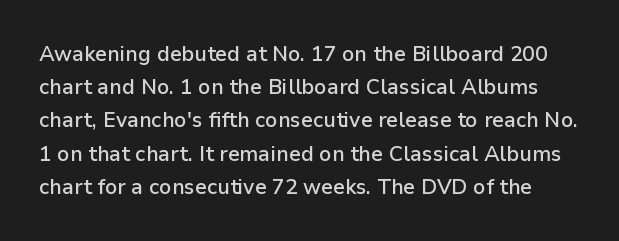
The image shows 21 px text type, upright; set normal line spacing (1.58x), normal letter spacing, not underlined.
